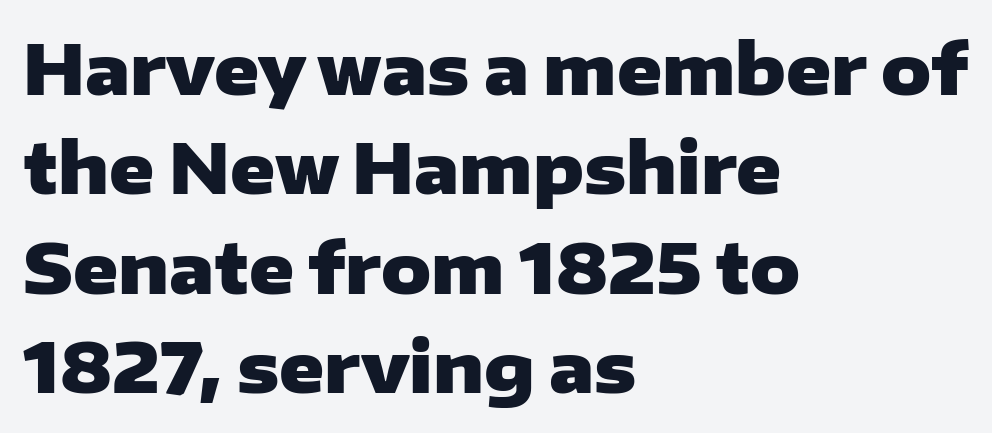
This block has exactly the height ordinary leading produces. Layout note: lines flush left. This sample uses plain, unmodified letter spacing. No word sits above an underline. On the weight axis this lands at bold, roughly 700. The letters carry no serifs — their stems end cleanly without finishing strokes.
